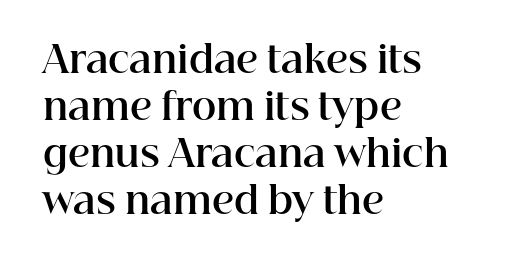
The image shows 37 px bold serif type, upright; set left-aligned, normal line spacing (1.27x), normal letter spacing, not underlined; high stroke contrast and a medium x-height.
